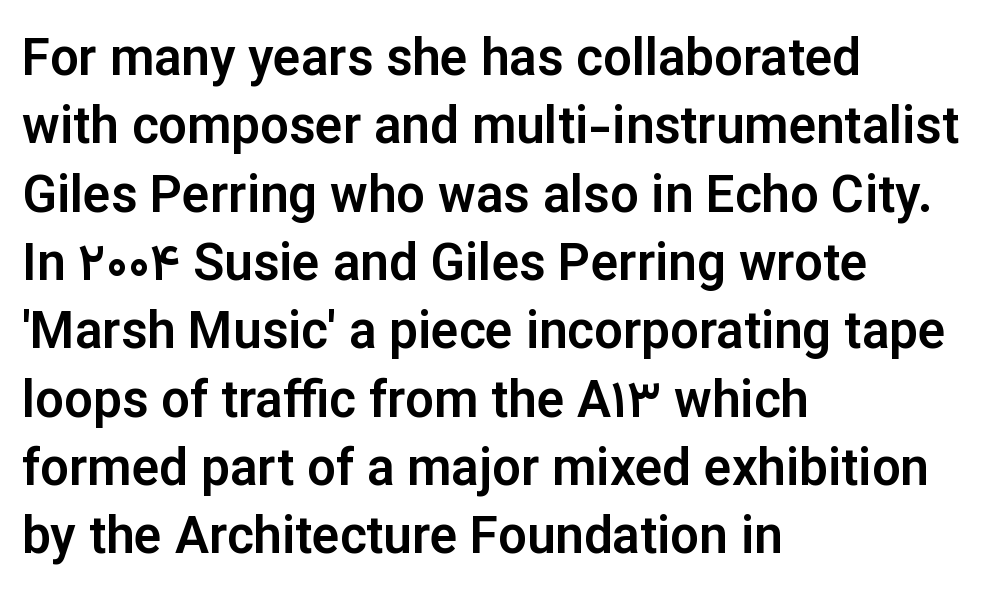
Q: Is the text italic (slanted)? A: No, it is upright.
Q: Is the typeface a serif or a sans-serif typeface? A: Sans-serif.
Q: Is the text underlined? A: No.
Q: How is the paragraph aligned? A: Left-aligned.
Q: Is the spacing between letters normal or unusually wide? A: Normal.
Q: Is the spacing between lines tight, normal or loose? A: Normal.
Q: Width (condensed, normal, or wide)? A: Normal.
Q: Stroke contrast? A: Low.
Q: x-height? A: Medium.
Q: Monospaced? A: No.
